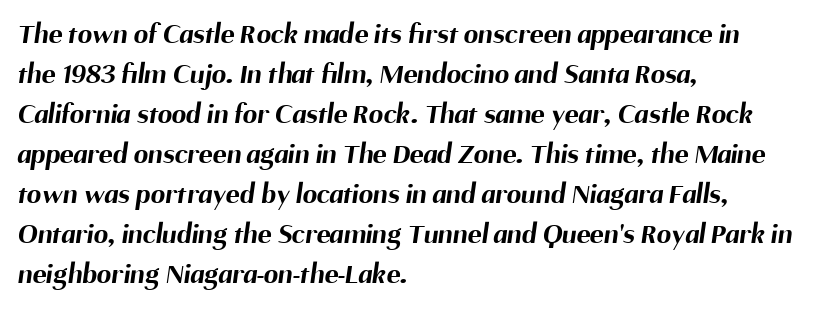
{"serif": "no", "bold": "yes", "weight": "bold", "width": "normal", "stroke_contrast": "medium", "x_height": "medium", "monospaced": "no", "underline": "no", "align": "left", "line_spacing": "normal", "line_spacing_ratio": 1.38, "letter_spacing": "normal", "letter_spacing_em": 0.0, "glyph_px": 29}
